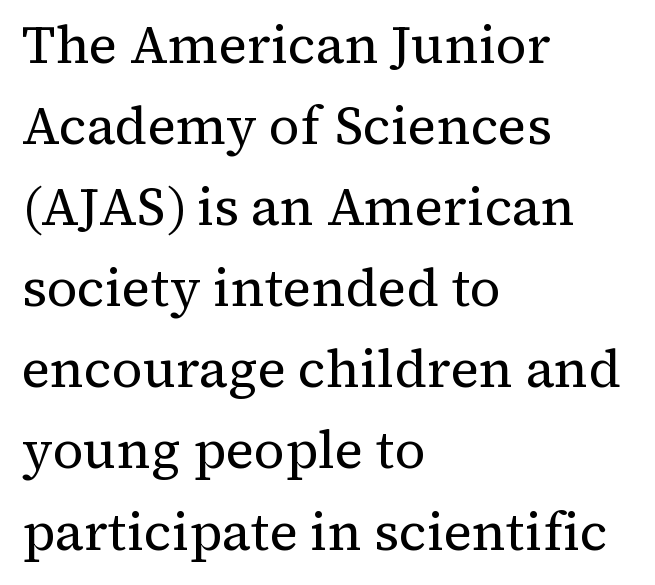
{"serif": "yes", "italic": "no", "bold": "no", "weight": "regular", "width": "normal", "stroke_contrast": "medium", "x_height": "medium", "monospaced": "no", "underline": "no", "align": "left", "line_spacing": "normal", "line_spacing_ratio": 1.53, "letter_spacing": "normal", "letter_spacing_em": 0.0, "glyph_px": 53}
